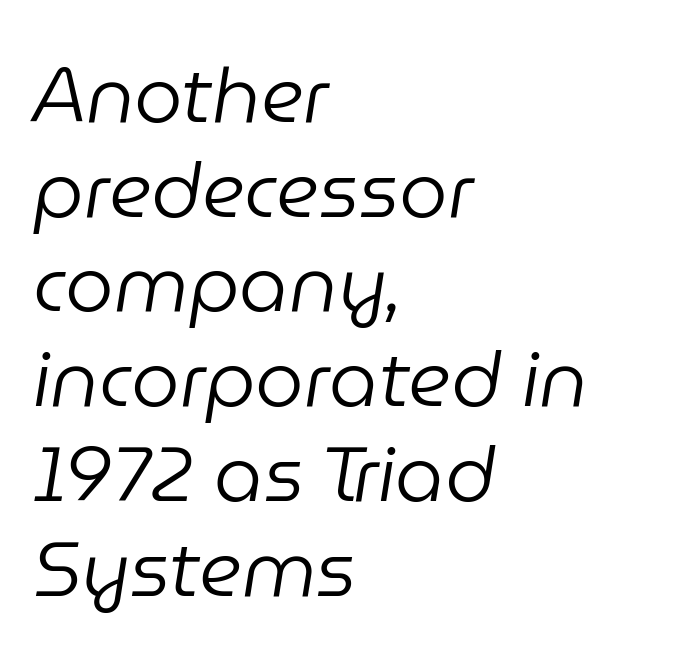
Q: Is the text bold? A: No.
Q: Is the text italic (slanted)? A: Yes, it leans right by about 9 degrees.
Q: Is the text underlined? A: No.
Q: How is the paragraph aligned? A: Left-aligned.
Q: Is the spacing between letters normal or unusually wide? A: Normal.
Q: Width (condensed, normal, or wide)? A: Normal.
Q: Stroke contrast? A: Low.
Q: x-height? A: Medium.
Q: Monospaced? A: No.
